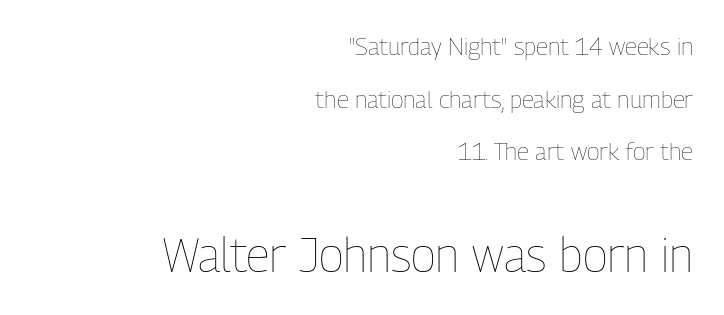
Q: Is the text bold? A: No.
Q: Is the text italic (slanted)? A: No, it is upright.
Q: Is the text underlined? A: No.
Q: How is the paragraph aligned? A: Right-aligned.
Q: Is the spacing between letters normal or unusually wide? A: Normal.
Q: Is the spacing between lines tight, normal or loose? A: Loose.
Q: Which block of text is set in a larger size, the first (top) or the second (bottom)? A: The second (bottom) one.
Q: Width (condensed, normal, or wide)? A: Condensed.
Q: Stroke contrast? A: Low.
Q: x-height? A: Medium.
Q: Monospaced? A: No.
